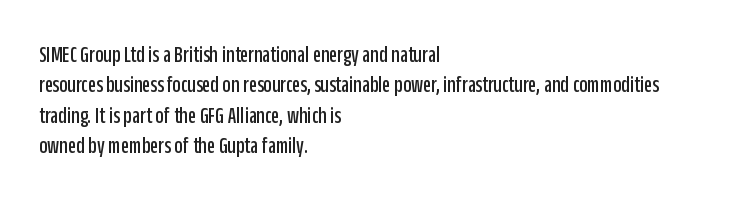
Q: Is the text italic (slanted)? A: No, it is upright.
Q: Is the text underlined? A: No.
Q: How is the paragraph aligned? A: Left-aligned.
Q: Is the spacing between letters normal or unusually wide? A: Normal.
Q: Is the spacing between lines tight, normal or loose? A: Normal.
